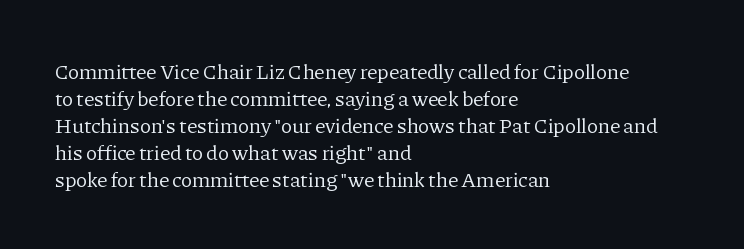
These lines keep a tight, regular rhythm from letter to letter. The rows are spaced the way most documents space them. Nothing heavy about these letters — not bold at all. A roman cut, with each character standing at attention. Check under the words: just untouched page. All the whitespace from short lines collects on the right.
